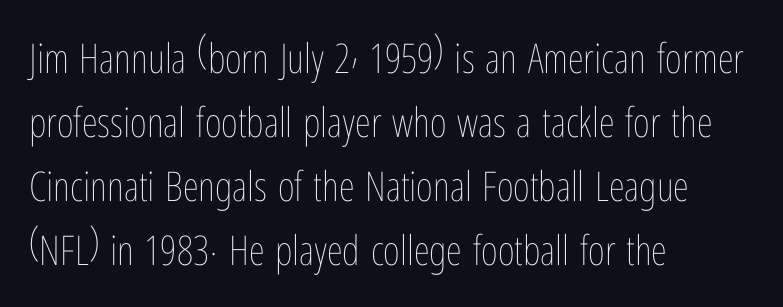
These lines sit exactly where default settings would place them. The line texture is even and compact thanks to regular tracking. Bare-footed words on every line. Reading down the block, your eye returns to a fixed left position each line.
